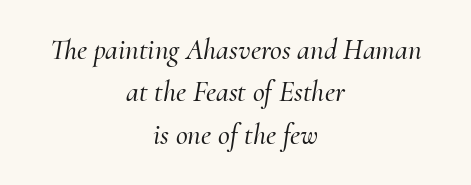
{"serif": "yes", "italic": "yes", "lean": "right", "slant_degrees": 10, "width": "normal", "stroke_contrast": "medium", "x_height": "small", "monospaced": "no", "underline": "no", "align": "center", "line_spacing": "normal", "line_spacing_ratio": 1.46, "letter_spacing": "normal", "letter_spacing_em": 0.0, "glyph_px": 29}
